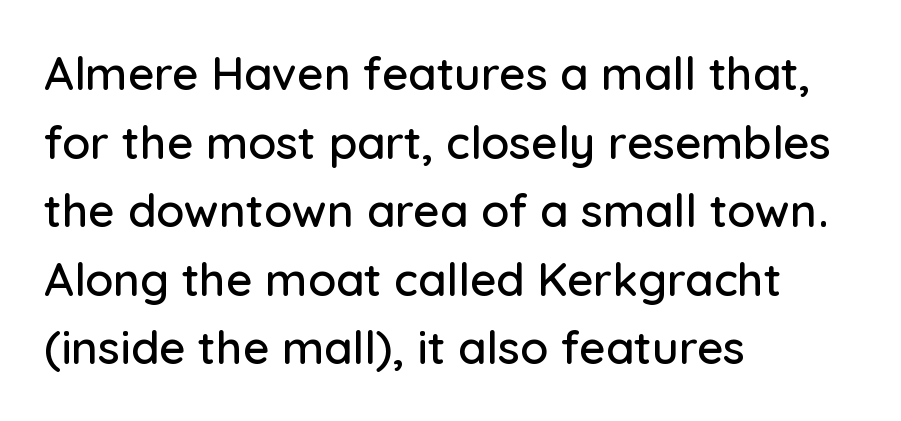
The image shows 46 px sans-serif type, upright; set left-aligned, normal line spacing (1.49x), normal letter spacing, not underlined; low stroke contrast and a medium x-height.
